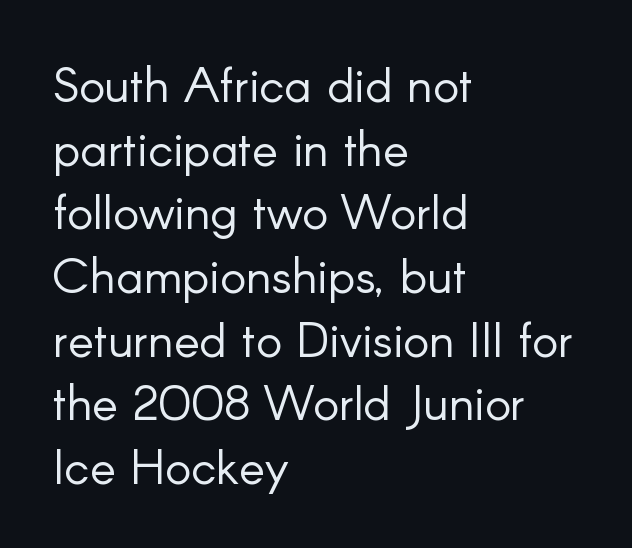
Q: Is the text bold? A: No.
Q: Is the text italic (slanted)? A: No, it is upright.
Q: Is the typeface a serif or a sans-serif typeface? A: Sans-serif.
Q: Is the text underlined? A: No.
Q: How is the paragraph aligned? A: Left-aligned.
Q: Is the spacing between letters normal or unusually wide? A: Normal.
Q: Is the spacing between lines tight, normal or loose? A: Normal.
Q: Width (condensed, normal, or wide)? A: Normal.
Q: Stroke contrast? A: Low.
Q: x-height? A: Small.
Q: Monospaced? A: No.
